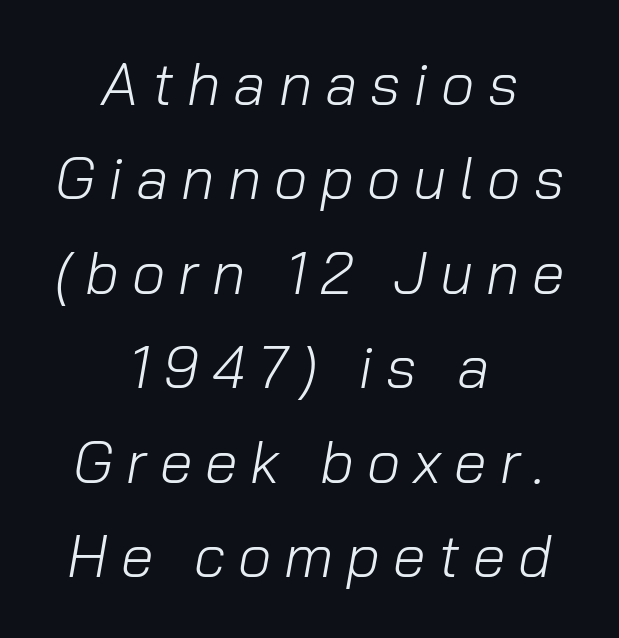
Short and long lines alike share a common midpoint. The rendering uses natural spacing where letterforms have individual widths. Spacing between characters has been opened up far beyond the box default. Bare-footed words on every line. Normally led — the rows are evenly, conventionally spaced. Slant detected: the letters are inclined.
